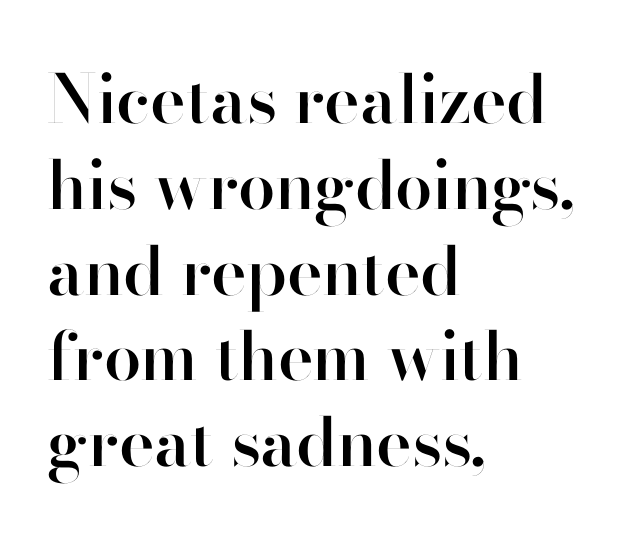
{"serif": "no", "italic": "no", "bold": "semi", "weight": "semibold", "width": "normal", "stroke_contrast": "high", "x_height": "small", "monospaced": "no", "underline": "no", "align": "left", "line_spacing": "normal", "line_spacing_ratio": 1.28, "letter_spacing": "normal", "letter_spacing_em": 0.0, "glyph_px": 67}
